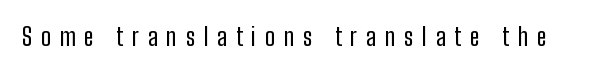
{"italic": "no", "underline": "no", "letter_spacing": "wide", "letter_spacing_em": 0.37, "glyph_px": 24}
